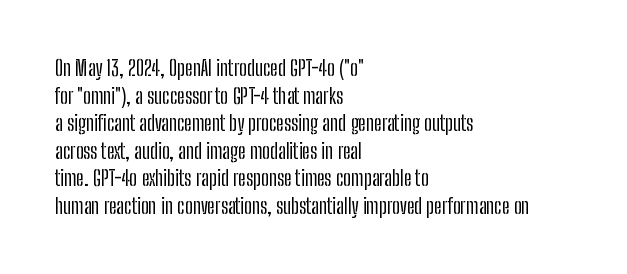
{"italic": "no", "underline": "no", "align": "left", "line_spacing": "normal", "line_spacing_ratio": 1.31, "letter_spacing": "normal", "letter_spacing_em": 0.0, "glyph_px": 21}
